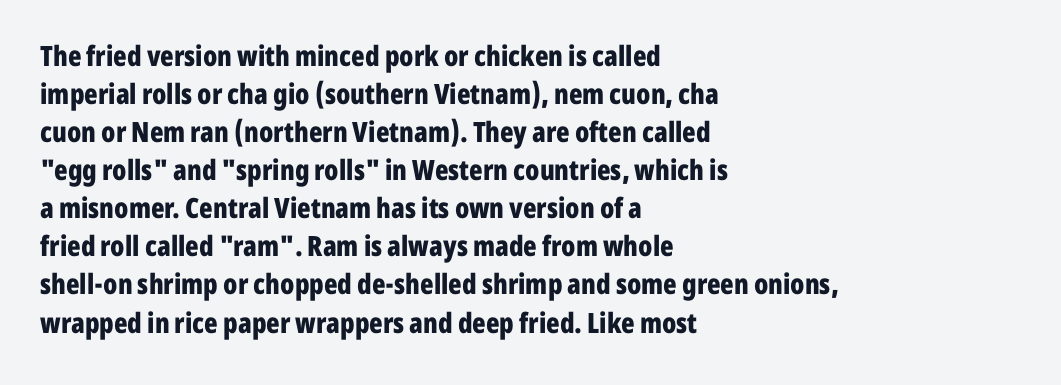
The image shows 28 px bold, condensed sans-serif type, upright; set left-aligned, normal line spacing (1.36x), normal letter spacing, not underlined; low stroke contrast and a medium x-height.
